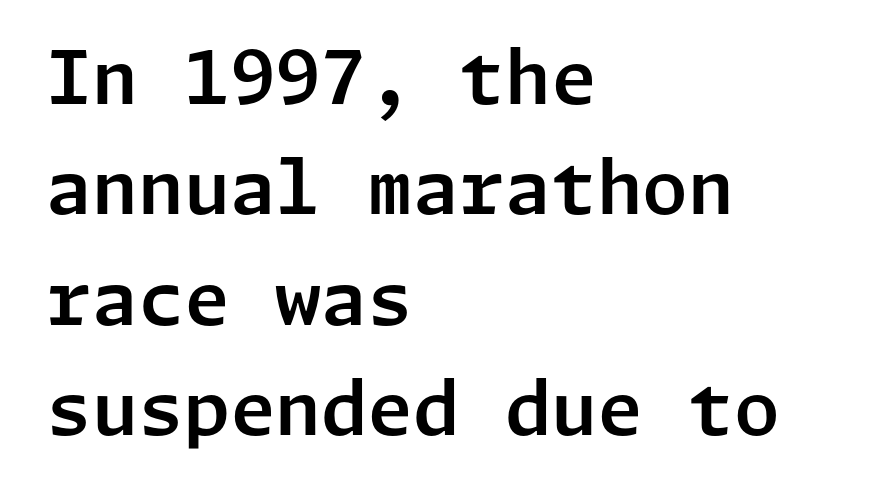
Q: Is the text italic (slanted)? A: No, it is upright.
Q: Is the typeface a serif or a sans-serif typeface? A: Sans-serif.
Q: Is the text underlined? A: No.
Q: How is the paragraph aligned? A: Left-aligned.
Q: Is the spacing between letters normal or unusually wide? A: Normal.
Q: Is the spacing between lines tight, normal or loose? A: Normal.
Q: Width (condensed, normal, or wide)? A: Normal.
Q: Stroke contrast? A: Low.
Q: x-height? A: Medium.
